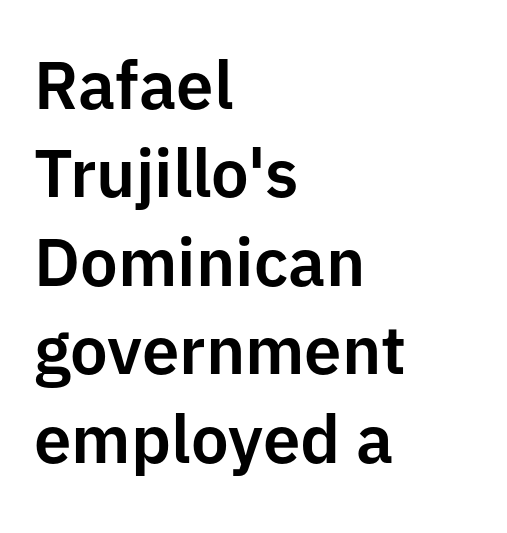
Q: Is the text italic (slanted)? A: No, it is upright.
Q: Is the typeface a serif or a sans-serif typeface? A: Sans-serif.
Q: Is the text underlined? A: No.
Q: How is the paragraph aligned? A: Left-aligned.
Q: Is the spacing between letters normal or unusually wide? A: Normal.
Q: Is the spacing between lines tight, normal or loose? A: Normal.
Q: Width (condensed, normal, or wide)? A: Normal.
Q: Stroke contrast? A: Low.
Q: x-height? A: Medium.
Q: Monospaced? A: No.
